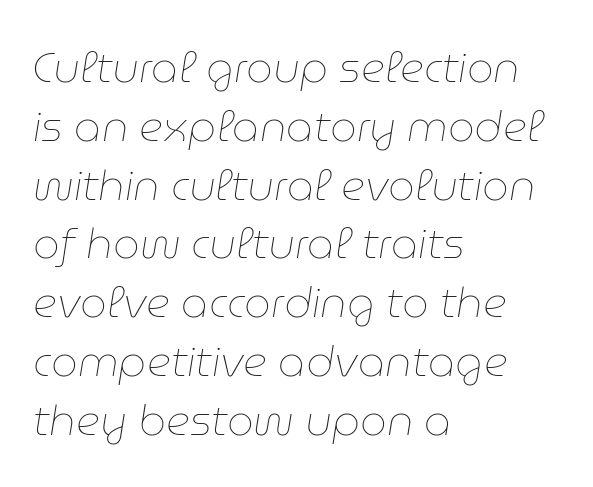
Q: Is the text bold? A: No.
Q: Is the text italic (slanted)? A: Yes, it leans right by about 9 degrees.
Q: Is the text underlined? A: No.
Q: How is the paragraph aligned? A: Left-aligned.
Q: Is the spacing between letters normal or unusually wide? A: Normal.
Q: Is the spacing between lines tight, normal or loose? A: Normal.
Q: Width (condensed, normal, or wide)? A: Normal.
Q: Stroke contrast? A: Low.
Q: x-height? A: Medium.
Q: Monospaced? A: No.
